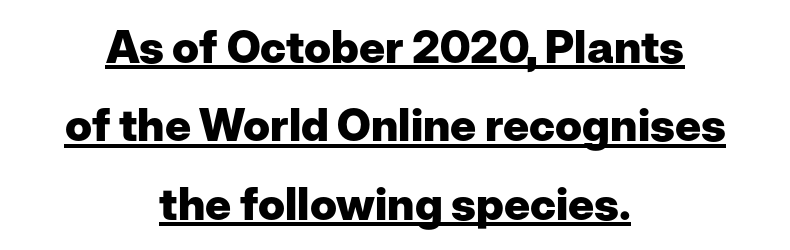
Notice how thick the strokes are: this is what a full bold looks like. The rendering keeps characters at their native spacing. Think of a printed novel: that variable character pitch is what you see here. These lines stack symmetrically, like a column narrowing and widening about its center.
